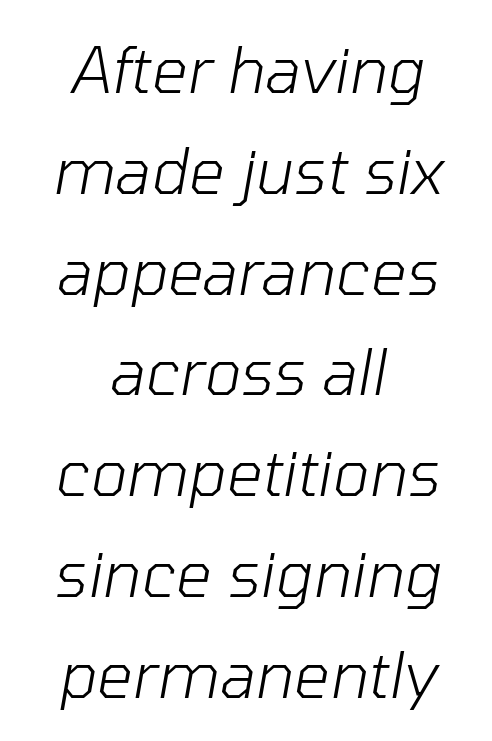
Q: Is the text bold? A: No.
Q: Is the text italic (slanted)? A: Yes, it leans right by about 10 degrees.
Q: Is the text underlined? A: No.
Q: How is the paragraph aligned? A: Centered.
Q: Is the spacing between letters normal or unusually wide? A: Normal.
Q: Is the spacing between lines tight, normal or loose? A: Normal.
Q: Width (condensed, normal, or wide)? A: Normal.
Q: Stroke contrast? A: Low.
Q: x-height? A: Medium.
Q: Monospaced? A: No.
